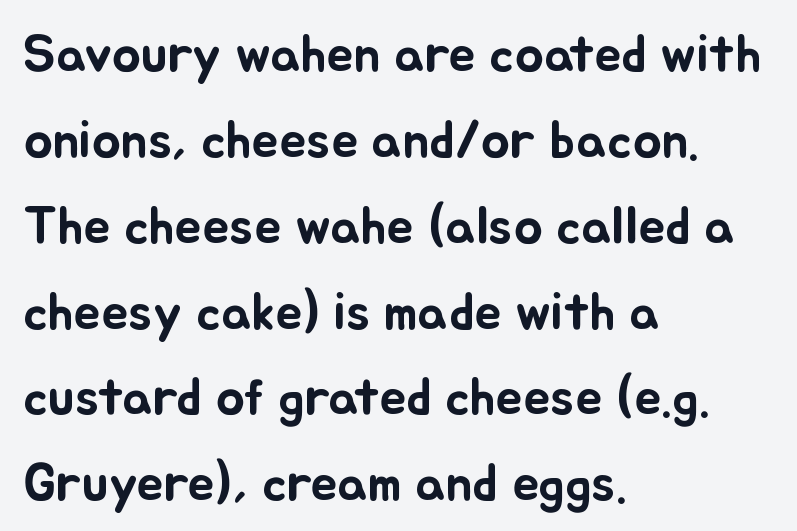
Each word holds together tightly as a unit, with standard inter-letter gaps. Reading down the block, your eye returns to a fixed left position each line. Vertically, the passage feels balanced, rows spaced as you'd expect. This sample uses an upright cut, with every glyph sitting square on the baseline. Here the designer chose a conventional face with non-uniform glyph widths. Glance below the letters and you will spot only blank space.
